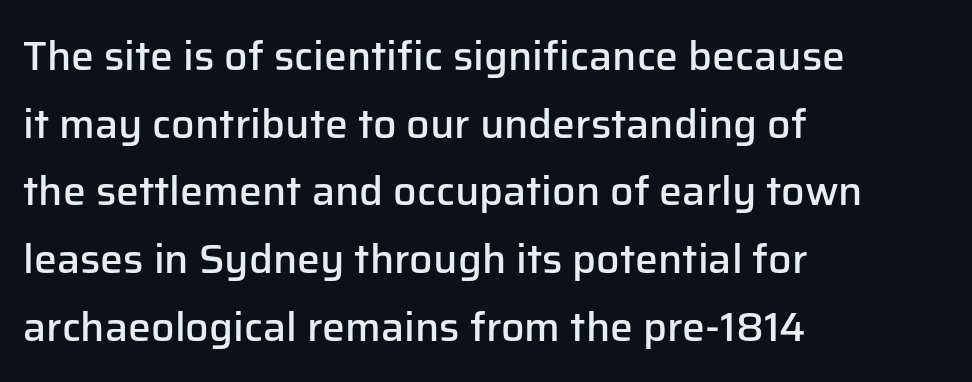
The image shows 41 px semibold sans-serif type, upright; set left-aligned, normal line spacing (1.65x), normal letter spacing, not underlined; low stroke contrast and a medium x-height.
